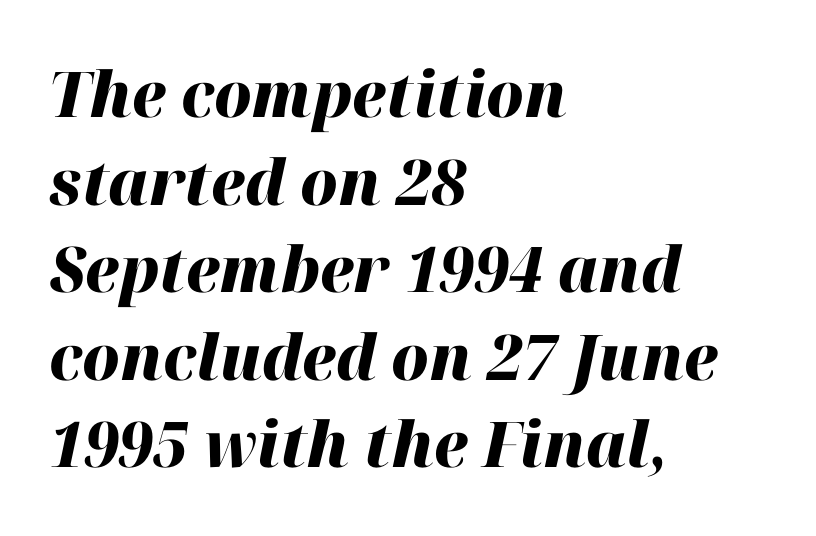
The image shows 63 px heavy type, italic (leaning right); set left-aligned, normal line spacing (1.39x), normal letter spacing, not underlined; high stroke contrast and a medium x-height.
